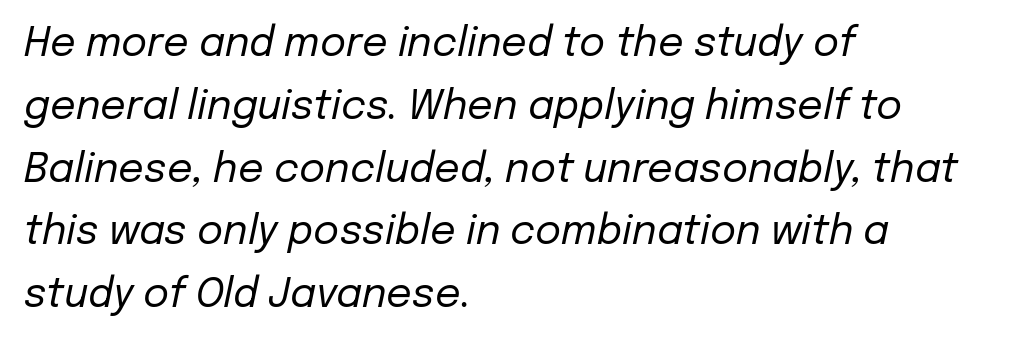
Where is the straight margin? On the left. The passage shown is typed in a proportional face where columns would drift. Heft: none added — not bold. The lines sit at an ordinary, default distance from one another.
